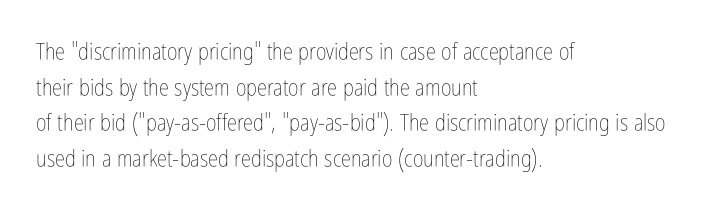
Baseline-to-baseline distance is the conventional proportion of letter height. The passage is arranged the way most books set body copy — flush left. The glyphs are unaccompanied by any horizontal stroke below them. The gaps between neighbouring characters are ordinary and unremarkable.
